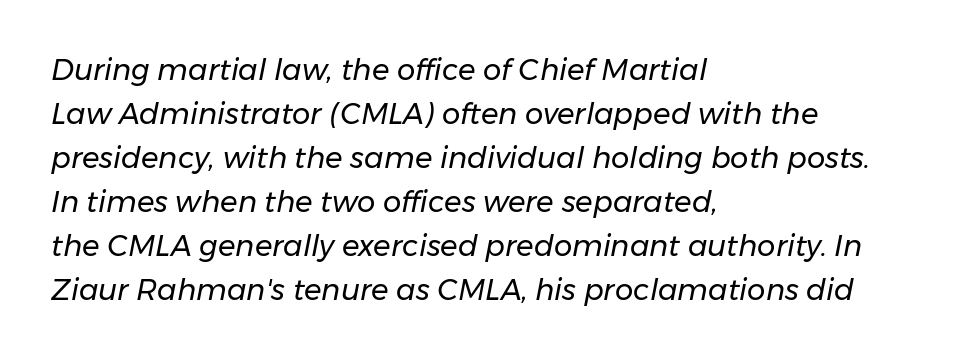
The image shows 29 px regular-weight type, italic (leaning right); set left-aligned, normal line spacing (1.52x), normal letter spacing, not underlined; low stroke contrast and a medium x-height.
